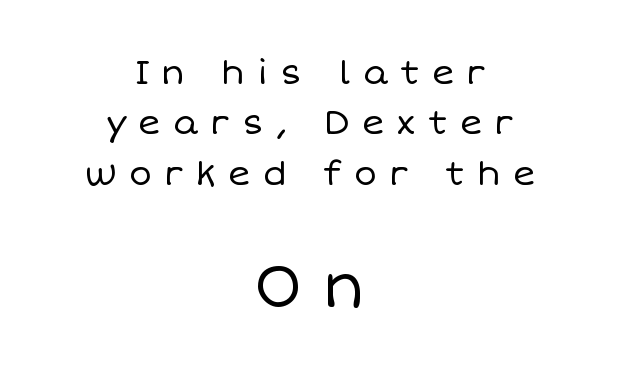
Q: Is the text bold? A: No.
Q: Is the text italic (slanted)? A: No, it is upright.
Q: Is the text underlined? A: No.
Q: How is the paragraph aligned? A: Centered.
Q: Is the spacing between letters normal or unusually wide? A: Unusually wide.
Q: Is the spacing between lines tight, normal or loose? A: Normal.
Q: Which block of text is set in a larger size, the first (top) or the second (bottom)? A: The second (bottom) one.
Q: Width (condensed, normal, or wide)? A: Normal.
Q: Stroke contrast? A: Low.
Q: x-height? A: Large.
Q: Monospaced? A: No.
